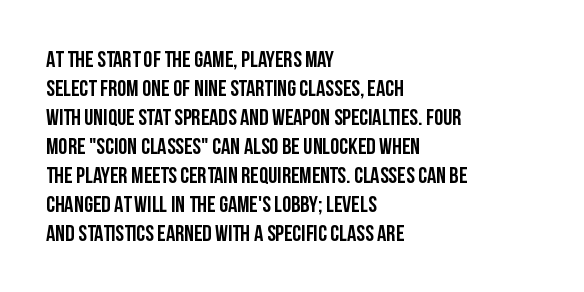
The typography opts for an upright posture over an oblique one. What weight is shown? A full bold with thick strokes. How would I describe the line gaps? Plain and ordinary. Each line starts at the same left margin while the right side varies.
